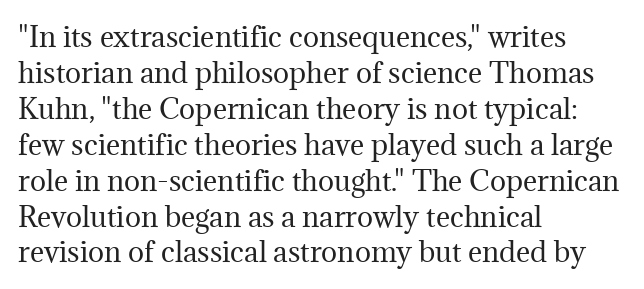
A clean baseline with only descenders dipping below it. The letters stand upright; this is a roman face. The letterforms sit shoulder to shoulder at normal distance. The compositor pushed each line to the left boundary.
